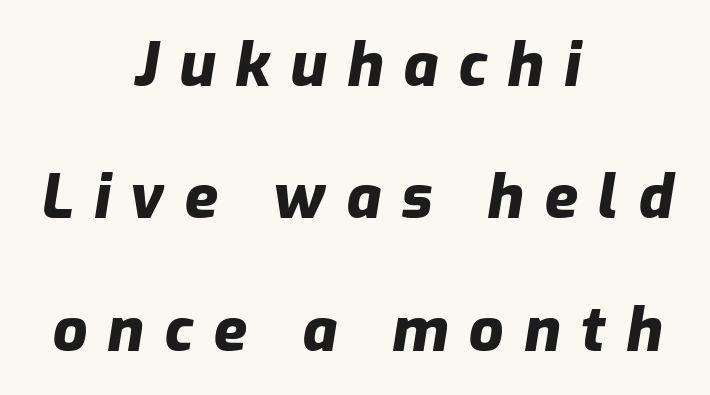
Q: Is the text bold? A: Yes.
Q: Is the text italic (slanted)? A: Yes, it leans right by about 9 degrees.
Q: Is the text underlined? A: No.
Q: How is the paragraph aligned? A: Centered.
Q: Is the spacing between letters normal or unusually wide? A: Unusually wide.
Q: Is the spacing between lines tight, normal or loose? A: Loose.
Q: Width (condensed, normal, or wide)? A: Normal.
Q: Stroke contrast? A: Low.
Q: x-height? A: Medium.
Q: Monospaced? A: No.
